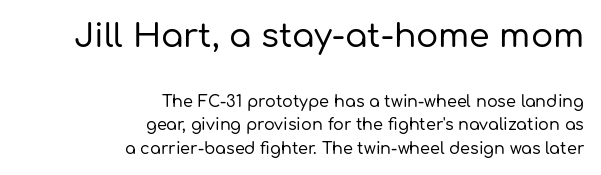
Q: Is the text italic (slanted)? A: No, it is upright.
Q: Is the typeface a serif or a sans-serif typeface? A: Sans-serif.
Q: Is the text underlined? A: No.
Q: How is the paragraph aligned? A: Right-aligned.
Q: Is the spacing between letters normal or unusually wide? A: Normal.
Q: Is the spacing between lines tight, normal or loose? A: Normal.
Q: Which block of text is set in a larger size, the first (top) or the second (bottom)? A: The first (top) one.
Q: Width (condensed, normal, or wide)? A: Normal.
Q: Stroke contrast? A: Low.
Q: x-height? A: Medium.
Q: Monospaced? A: No.
